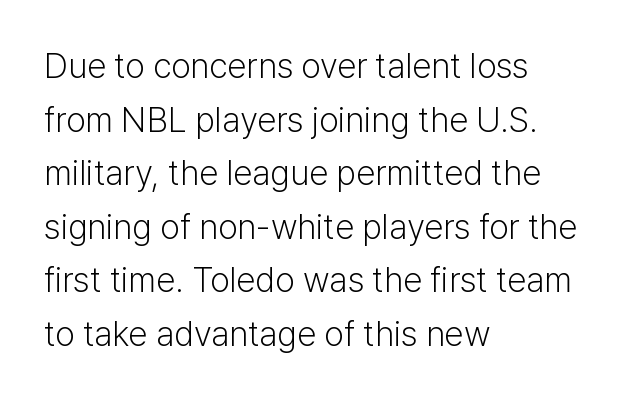
Q: Is the text bold? A: No.
Q: Is the text italic (slanted)? A: No, it is upright.
Q: Is the typeface a serif or a sans-serif typeface? A: Sans-serif.
Q: Is the text underlined? A: No.
Q: How is the paragraph aligned? A: Left-aligned.
Q: Is the spacing between letters normal or unusually wide? A: Normal.
Q: Is the spacing between lines tight, normal or loose? A: Normal.
Q: Width (condensed, normal, or wide)? A: Normal.
Q: Stroke contrast? A: Low.
Q: x-height? A: Medium.
Q: Monospaced? A: No.
